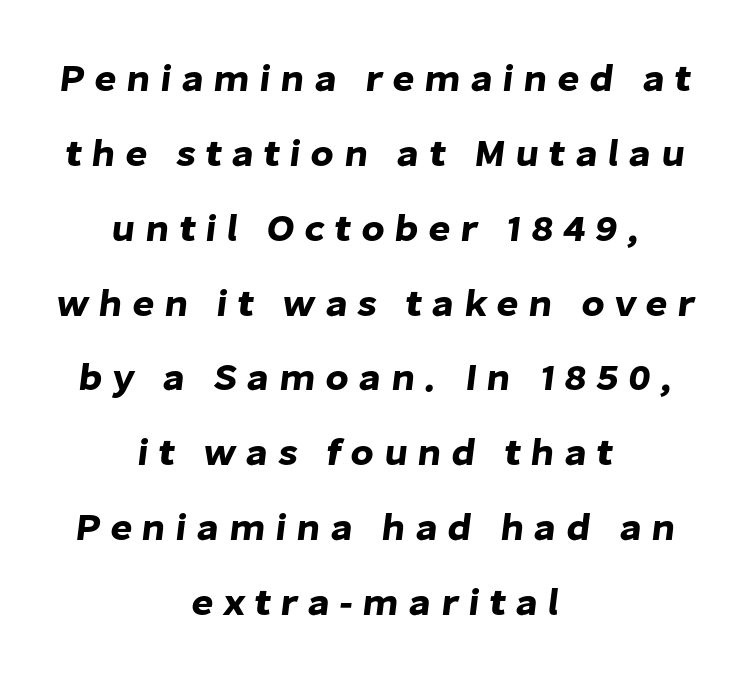
Q: Is the typeface a serif or a sans-serif typeface? A: Sans-serif.
Q: Is the text underlined? A: No.
Q: How is the paragraph aligned? A: Centered.
Q: Is the spacing between letters normal or unusually wide? A: Unusually wide.
Q: Is the spacing between lines tight, normal or loose? A: Loose.
Q: Width (condensed, normal, or wide)? A: Normal.
Q: Stroke contrast? A: Low.
Q: x-height? A: Medium.
Q: Monospaced? A: No.
